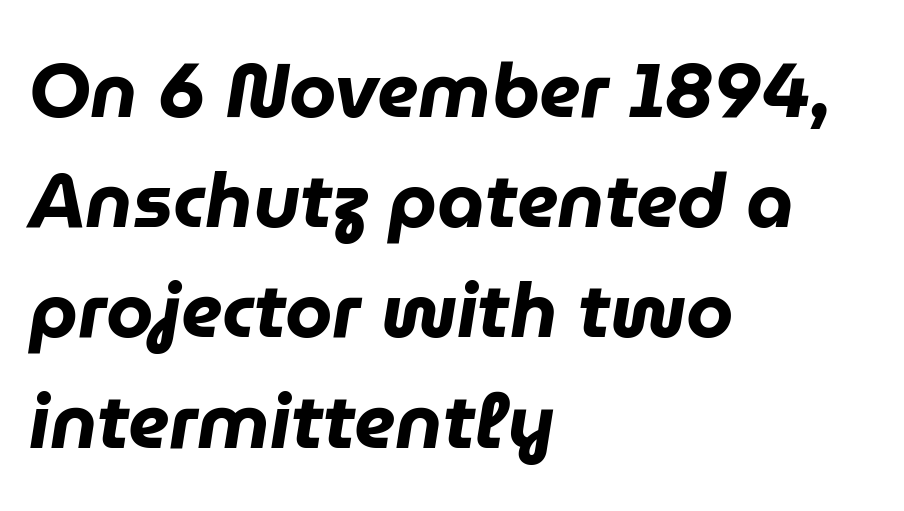
The setting favours the left margin, as ordinary paragraphs usually do. The block of text has a typical density, with ordinary space between rows. Set as a true bold cut, around the 700 mark. This sample uses an oblique cut, with every glyph tilted off the vertical.
